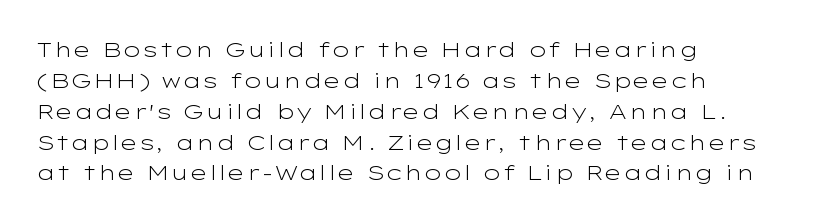
{"italic": "no", "bold": "no", "underline": "no", "align": "left", "line_spacing": "normal", "line_spacing_ratio": 1.47, "letter_spacing": "normal", "letter_spacing_em": 0.0, "glyph_px": 21}
